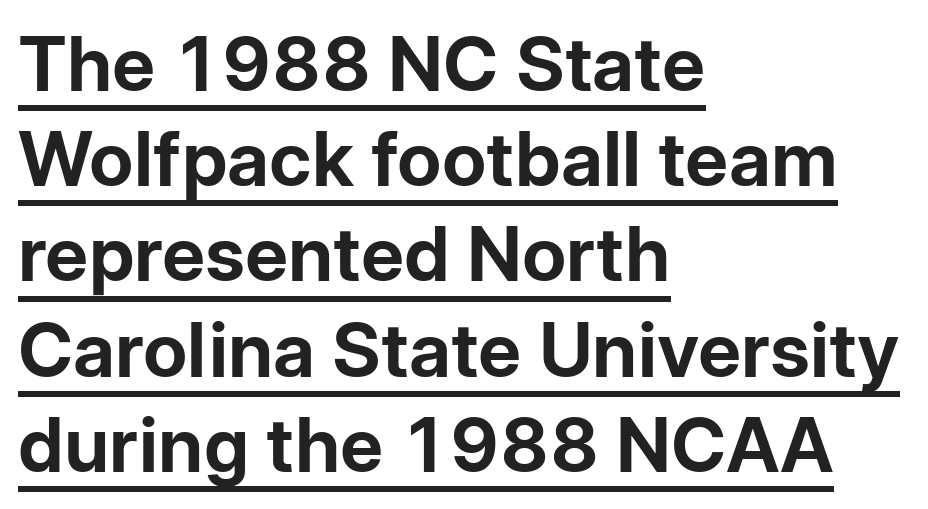
Q: Is the text bold? A: Yes.
Q: Is the text italic (slanted)? A: No, it is upright.
Q: Is the typeface a serif or a sans-serif typeface? A: Sans-serif.
Q: Is the text underlined? A: Yes.
Q: How is the paragraph aligned? A: Left-aligned.
Q: Is the spacing between letters normal or unusually wide? A: Normal.
Q: Is the spacing between lines tight, normal or loose? A: Normal.
Q: Width (condensed, normal, or wide)? A: Normal.
Q: Stroke contrast? A: Low.
Q: x-height? A: Medium.
Q: Monospaced? A: No.
